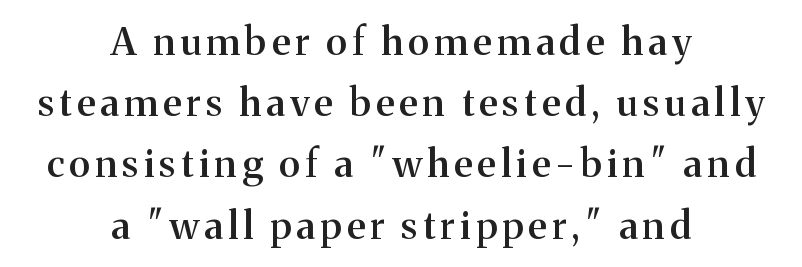
The image shows 38 px semibold serif type, upright; set centered, normal line spacing (1.61x), not underlined; medium stroke contrast and a medium x-height.
